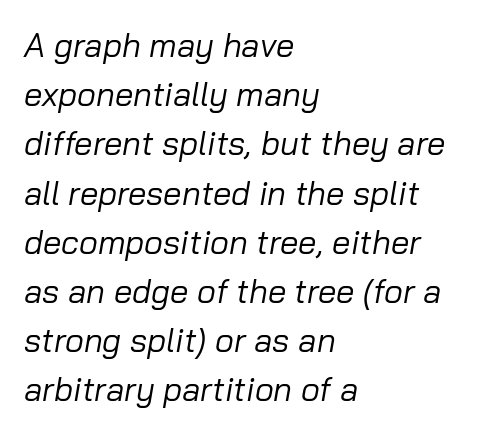
{"italic": "yes", "lean": "right", "slant_degrees": 10, "bold": "no", "weight": "regular", "width": "normal", "stroke_contrast": "low", "x_height": "medium", "monospaced": "no", "underline": "no", "align": "left", "line_spacing": "normal", "line_spacing_ratio": 1.49, "letter_spacing": "normal", "letter_spacing_em": 0.0, "glyph_px": 33}
